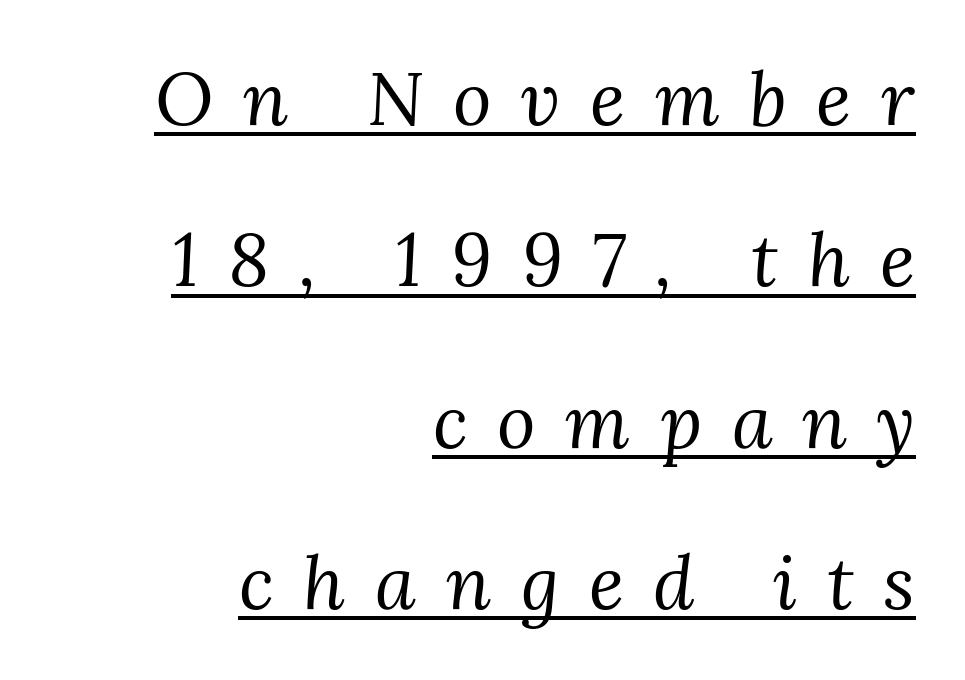
Q: Is the text bold? A: No.
Q: Is the text italic (slanted)? A: Yes, it leans right by about 3 degrees.
Q: Is the typeface a serif or a sans-serif typeface? A: Serif.
Q: Is the text underlined? A: Yes.
Q: How is the paragraph aligned? A: Right-aligned.
Q: Is the spacing between letters normal or unusually wide? A: Unusually wide.
Q: Is the spacing between lines tight, normal or loose? A: Loose.
Q: Width (condensed, normal, or wide)? A: Normal.
Q: Stroke contrast? A: Medium.
Q: x-height? A: Medium.
Q: Monospaced? A: No.
